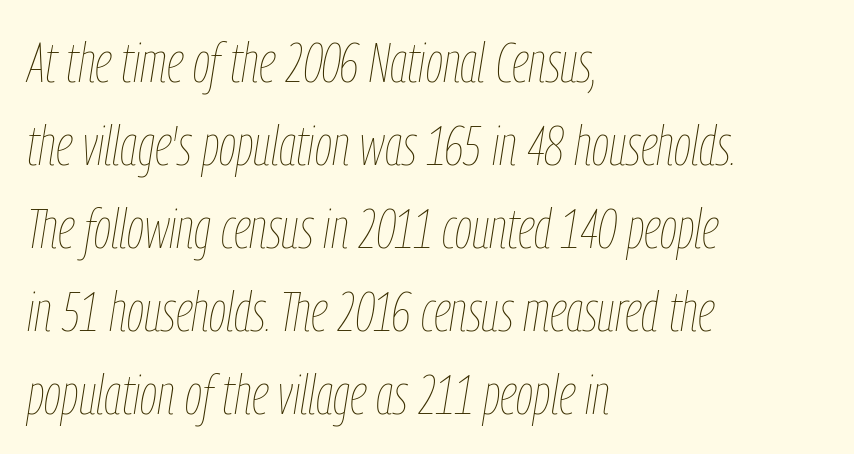
Underlining? Definitely not there. There is no visible air inserted between adjacent glyphs. Summary of weight: not heavy and not bold. Does the copy run flush right? No — it runs flush left. Character widths vary here, with narrow letters taking less room than wide ones. Is the type slanted? Yes — the strokes lean at a clear angle.
